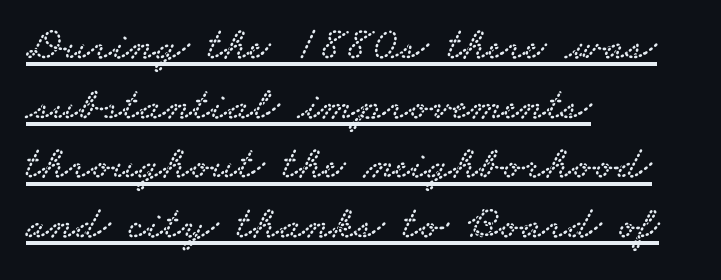
{"width": "wide", "stroke_contrast": "low", "x_height": "small", "monospaced": "no", "underline": "yes", "align": "left", "line_spacing": "normal", "line_spacing_ratio": 1.27, "letter_spacing": "normal", "letter_spacing_em": 0.0, "glyph_px": 47}
